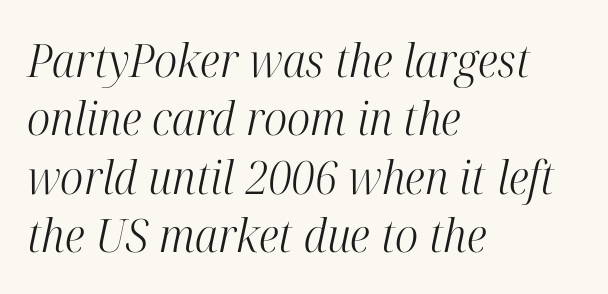
The image shows 46 px light, condensed serif type, italic (leaning right); set left-aligned, normal line spacing (1.27x), normal letter spacing, not underlined; high stroke contrast and a medium x-height.
